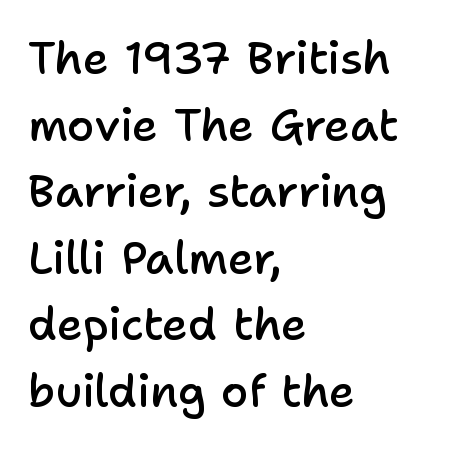
The image shows 45 px semibold sans-serif type, upright; set left-aligned, normal line spacing (1.48x), normal letter spacing, not underlined; low stroke contrast and a medium x-height.
